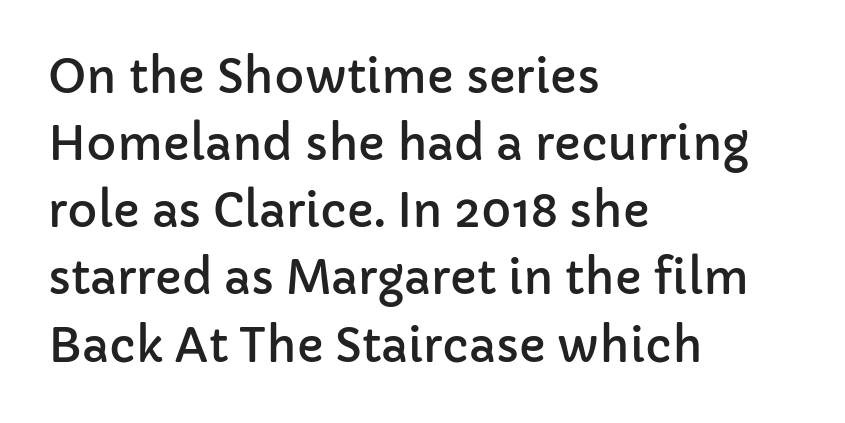
Q: Is the text italic (slanted)? A: No, it is upright.
Q: Is the typeface a serif or a sans-serif typeface? A: Sans-serif.
Q: Is the text underlined? A: No.
Q: How is the paragraph aligned? A: Left-aligned.
Q: Is the spacing between letters normal or unusually wide? A: Normal.
Q: Is the spacing between lines tight, normal or loose? A: Normal.
Q: Width (condensed, normal, or wide)? A: Normal.
Q: Stroke contrast? A: Low.
Q: x-height? A: Medium.
Q: Monospaced? A: No.
